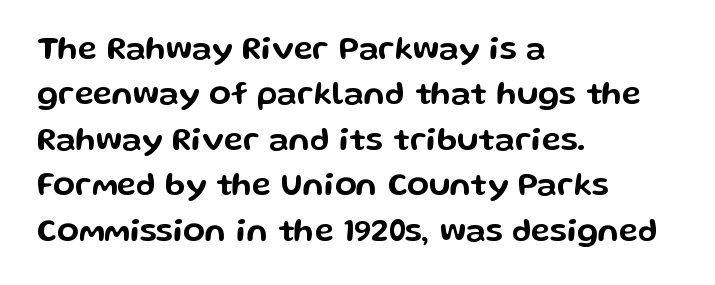
Each letter keeps its own natural width here, so spacing adapts to shape. Rule under the text: the space is simply empty. In CSS terms this would be text-align: left. A typesetter would label this face a sans. One glance says typical: line gaps are just what's usual. Tracking here is standard; glyphs follow each other at the usual distance.
